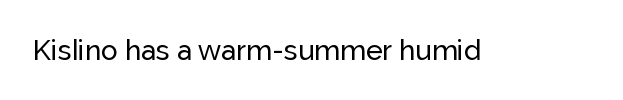
Q: Is the text italic (slanted)? A: No, it is upright.
Q: Is the typeface a serif or a sans-serif typeface? A: Sans-serif.
Q: Is the text underlined? A: No.
Q: Is the spacing between letters normal or unusually wide? A: Normal.
Q: Width (condensed, normal, or wide)? A: Normal.
Q: Stroke contrast? A: Low.
Q: x-height? A: Medium.
Q: Monospaced? A: No.
